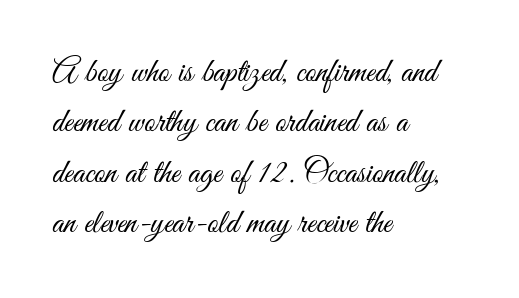
Words appear dense and cohesive because spacing is normal. Spacing verdict: proportional, widths tailored to each character. Is there much room between lines? A standard amount, neither cramped nor airy. Teacher's note: observe the even left margin — that is flush-left alignment.
